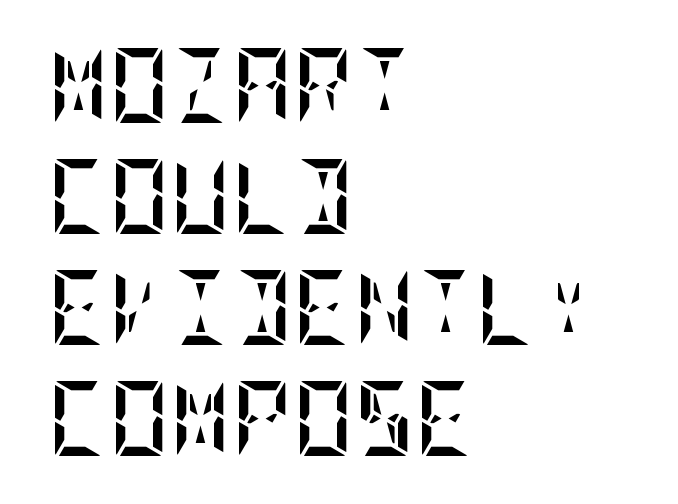
The image shows 75 px semibold, condensed type, upright; set left-aligned, normal line spacing (1.48x), normal letter spacing, not underlined; low stroke contrast and a large x-height.
